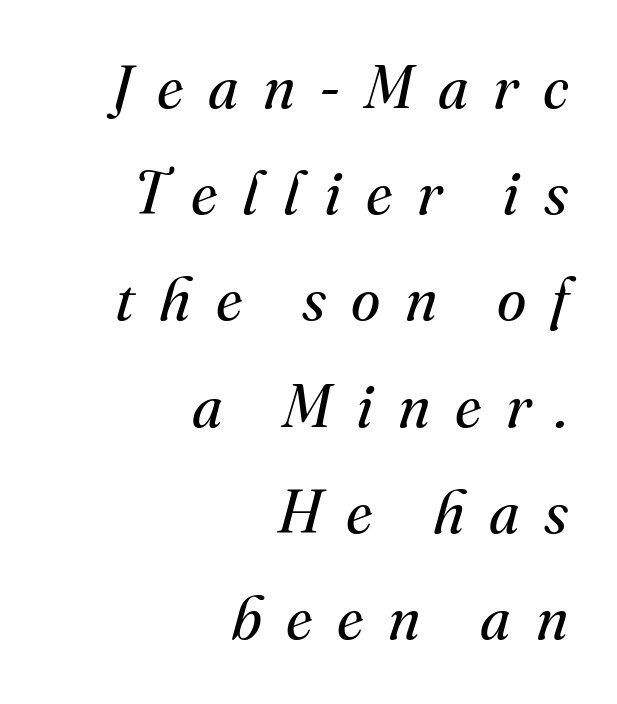
{"serif": "yes", "italic": "yes", "lean": "right", "slant_degrees": 16, "bold": "no", "weight": "regular", "width": "normal", "stroke_contrast": "medium", "x_height": "small", "monospaced": "no", "underline": "no", "align": "right", "line_spacing_ratio": 1.77, "letter_spacing": "wide", "letter_spacing_em": 0.41, "glyph_px": 60}
